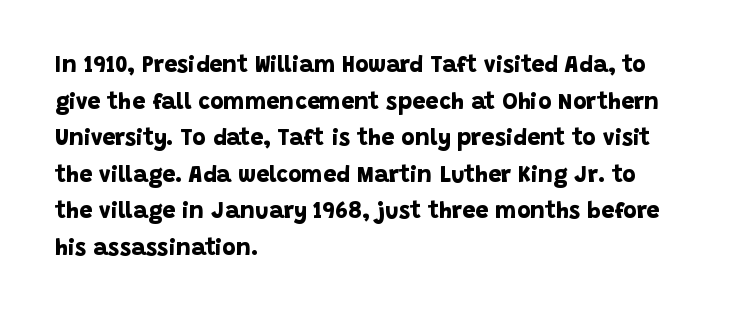
Q: Is the text bold? A: Yes.
Q: Is the text underlined? A: No.
Q: How is the paragraph aligned? A: Left-aligned.
Q: Is the spacing between letters normal or unusually wide? A: Normal.
Q: Is the spacing between lines tight, normal or loose? A: Normal.
